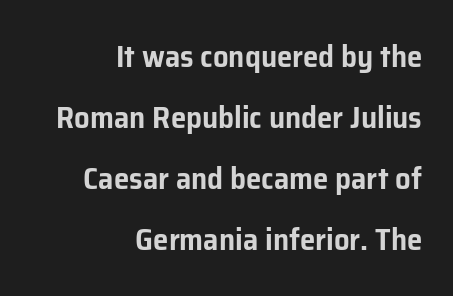
Letter spacing: default. The space between consecutive lines is lavish. A student would call this right alignment; a typographer would say flush right, rag left. Varying glyph widths throughout — classic text-font behaviour.
